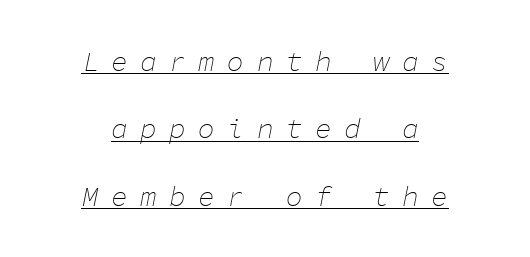
{"italic": "yes", "lean": "right", "slant_degrees": 11, "bold": "no", "weight": "thin", "width": "normal", "stroke_contrast": "low", "x_height": "medium", "monospaced": "yes", "underline": "yes", "align": "center", "line_spacing": "loose", "line_spacing_ratio": 2.41, "letter_spacing": "wide", "letter_spacing_em": 0.44, "glyph_px": 28}
